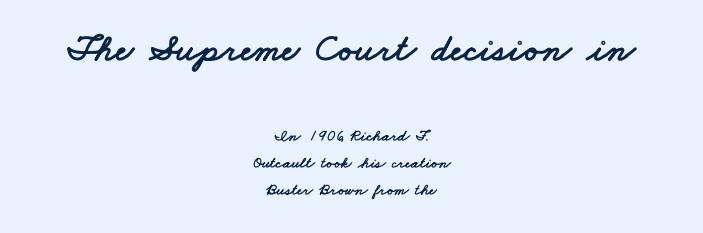
Q: Is the typeface a serif or a sans-serif typeface? A: Sans-serif.
Q: Is the text underlined? A: No.
Q: How is the paragraph aligned? A: Centered.
Q: Is the spacing between letters normal or unusually wide? A: Normal.
Q: Is the spacing between lines tight, normal or loose? A: Normal.
Q: Which block of text is set in a larger size, the first (top) or the second (bottom)? A: The first (top) one.
Q: Width (condensed, normal, or wide)? A: Wide.
Q: Stroke contrast? A: Low.
Q: x-height? A: Small.
Q: Monospaced? A: No.
